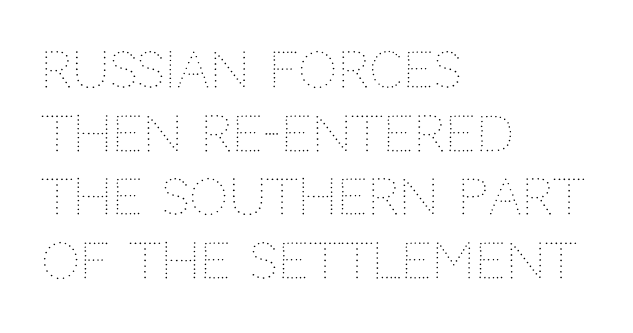
Is this a fixed-width face? No — the glyphs have proportional, varying widths. This is not heavy type; no bold has been used. This sample uses plain, unmodified letter spacing. The axis of the letterforms is exactly vertical. Typeset ragged right — the left edge is the straight one.
